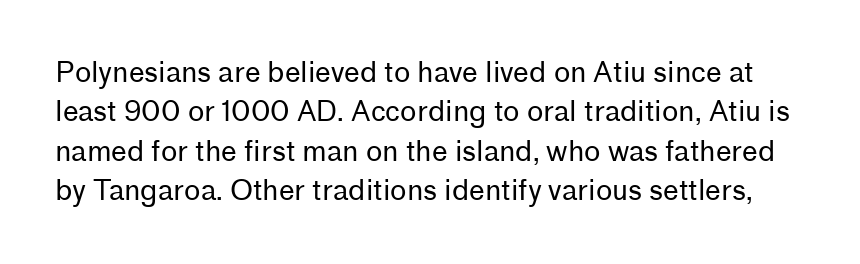
The letters advance in unequal steps, a hallmark of proportional type. The strokes carry an ordinary text weight at most. It's the straight-up-and-down kind of type. Interline gaps are of average width in this sample.
